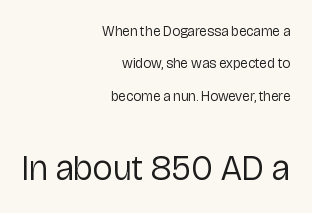
Stem width sits at or under what a default text font uses. The glyphs are unaccompanied by any horizontal stroke below them. The letters in the lower block stand taller than those in the block above. Note: no serifs on the glyphs. Does the lettering tilt? It doesn't — this is upright. Notice the wide empty band between every row — that's loose leading.
